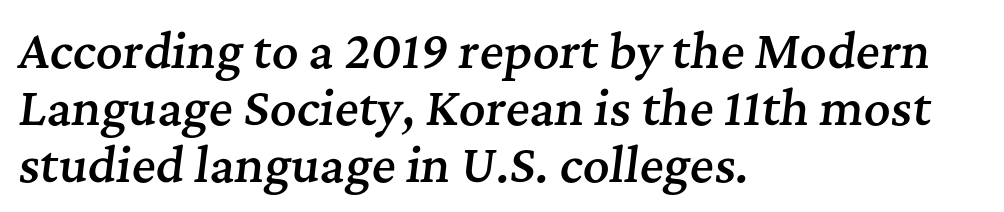
Which margin do the lines hug? The left one — the right edge is uneven. Semibold letterforms, between regular and bold. Each letter keeps its own natural width here, so spacing adapts to shape. This sample uses plain, unmodified letter spacing. This sample uses a serif face. Tall strokes in this sample are angled rather than plumb.
